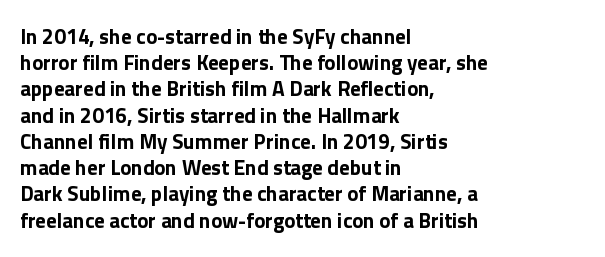
Q: Is the text bold? A: Yes.
Q: Is the text italic (slanted)? A: No, it is upright.
Q: Is the text underlined? A: No.
Q: How is the paragraph aligned? A: Left-aligned.
Q: Is the spacing between letters normal or unusually wide? A: Normal.
Q: Is the spacing between lines tight, normal or loose? A: Normal.
